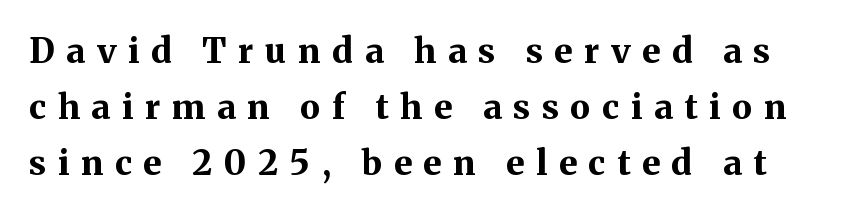
Q: Is the text bold? A: Yes.
Q: Is the text italic (slanted)? A: No, it is upright.
Q: Is the typeface a serif or a sans-serif typeface? A: Serif.
Q: Is the text underlined? A: No.
Q: Is the spacing between letters normal or unusually wide? A: Unusually wide.
Q: Is the spacing between lines tight, normal or loose? A: Normal.
Q: Width (condensed, normal, or wide)? A: Normal.
Q: Stroke contrast? A: Medium.
Q: x-height? A: Medium.
Q: Monospaced? A: No.
